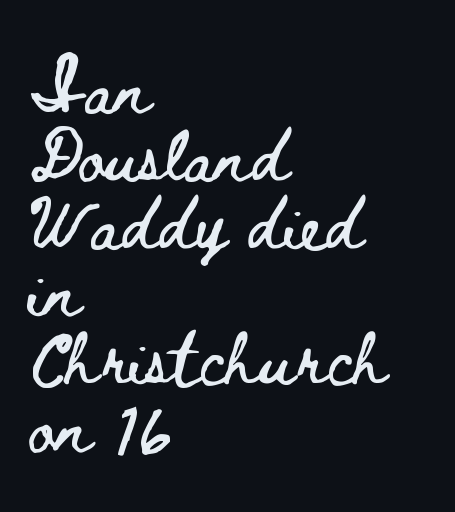
{"width": "wide", "stroke_contrast": "low", "x_height": "small", "monospaced": "no", "underline": "no", "align": "left", "line_spacing": "normal", "line_spacing_ratio": 1.33, "letter_spacing": "normal", "letter_spacing_em": 0.0, "glyph_px": 51}
